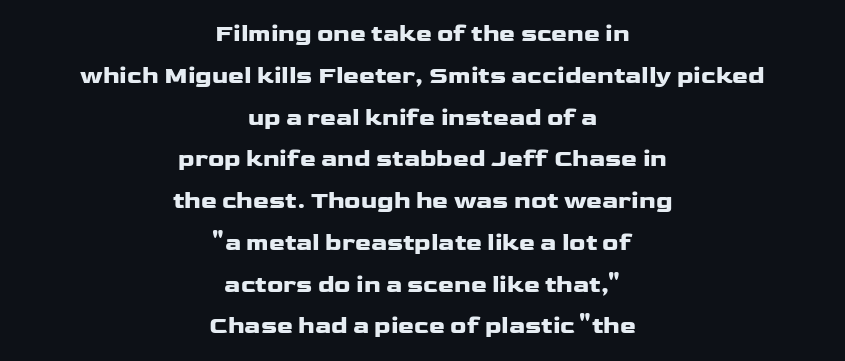
Q: Is the text bold? A: Yes.
Q: Is the text italic (slanted)? A: No, it is upright.
Q: Is the text underlined? A: No.
Q: How is the paragraph aligned? A: Centered.
Q: Is the spacing between letters normal or unusually wide? A: Normal.
